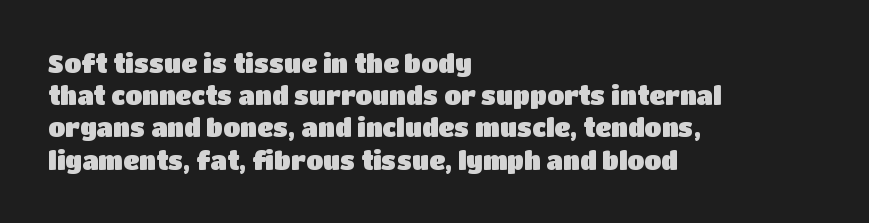
The image shows 25 px text type, upright; set left-aligned, normal line spacing (1.29x), normal letter spacing, not underlined.
